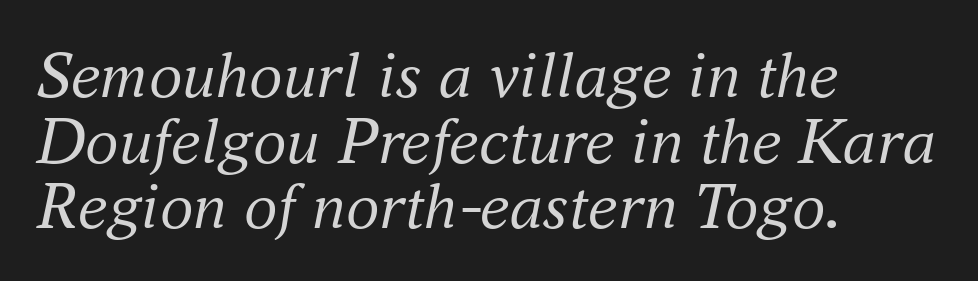
The image shows 67 px regular-weight serif type, italic (leaning right); set left-aligned, tight line spacing (0.98x), normal letter spacing, not underlined; medium stroke contrast and a small x-height.
